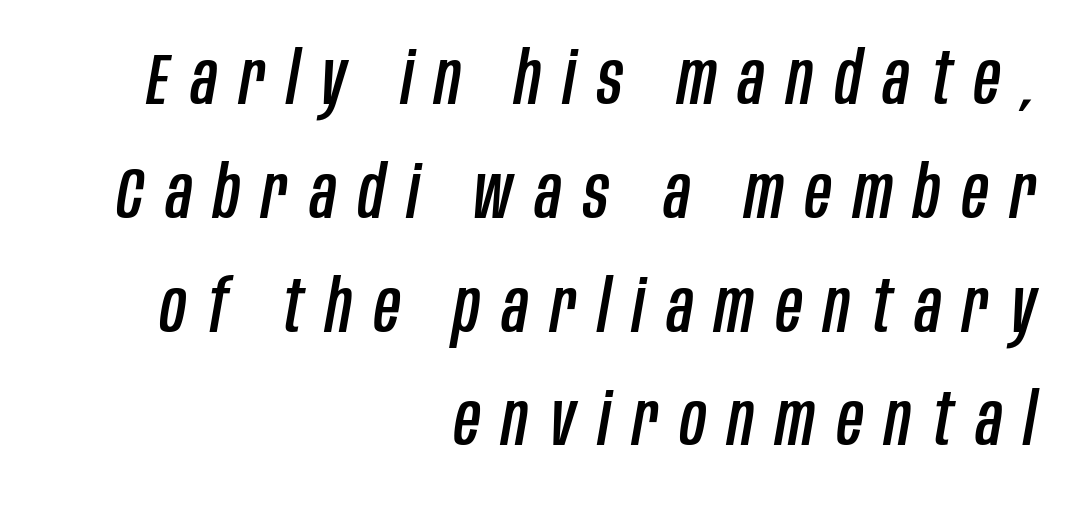
{"italic": "yes", "lean": "right", "slant_degrees": 10, "width": "condensed", "stroke_contrast": "low", "x_height": "large", "monospaced": "no", "underline": "no", "align": "right", "line_spacing": "normal", "line_spacing_ratio": 1.58, "letter_spacing": "wide", "letter_spacing_em": 0.31, "glyph_px": 72}
